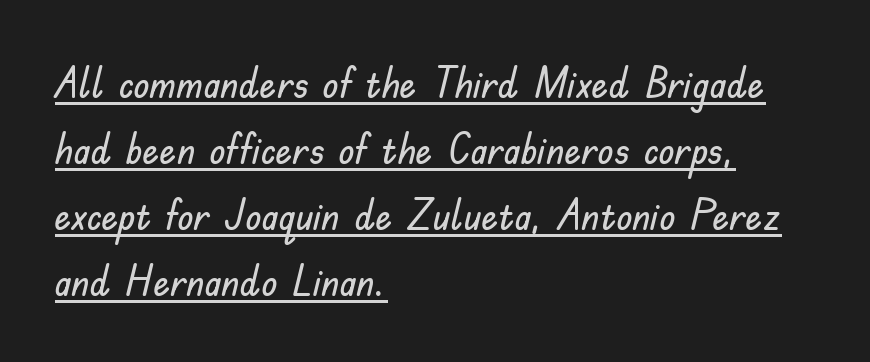
{"serif": "no", "width": "normal", "stroke_contrast": "low", "x_height": "small", "monospaced": "no", "underline": "yes", "align": "left", "line_spacing": "normal", "line_spacing_ratio": 1.57, "letter_spacing": "normal", "letter_spacing_em": 0.0, "glyph_px": 42}
